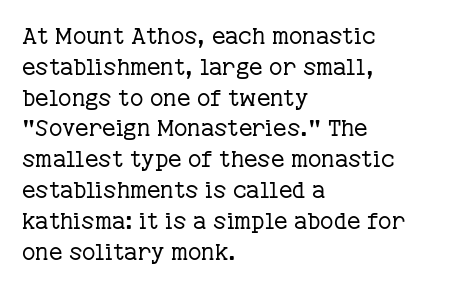
{"italic": "no", "bold": "no", "underline": "no", "align": "left", "line_spacing": "normal", "line_spacing_ratio": 1.34, "letter_spacing": "normal", "letter_spacing_em": 0.0, "glyph_px": 23}
